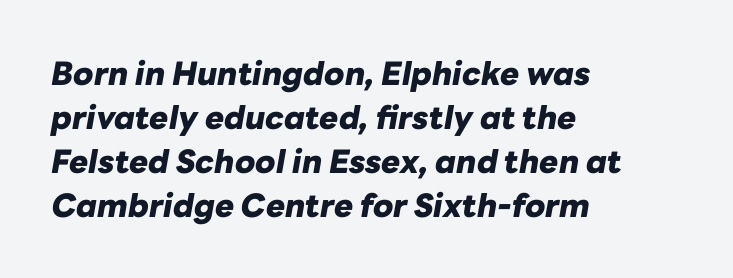
The image shows 32 px heavy type, italic (leaning right); set left-aligned, normal line spacing (1.38x), normal letter spacing, not underlined; low stroke contrast and a medium x-height.
